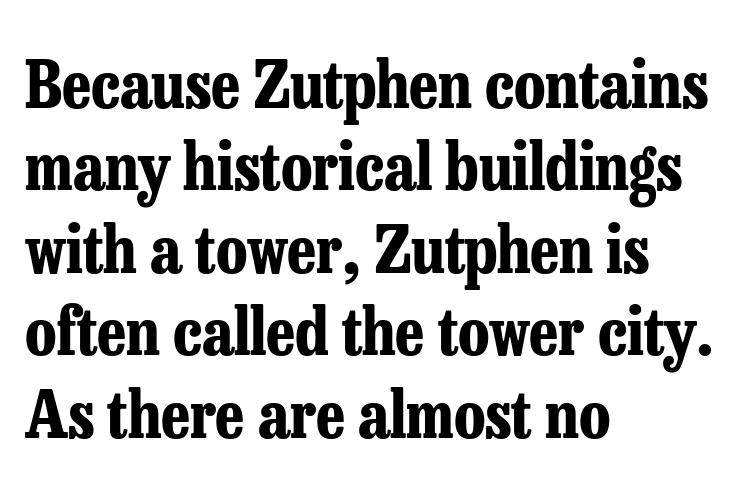
The image shows 66 px bold, condensed serif type, upright; set left-aligned, normal line spacing (1.25x), normal letter spacing, not underlined; low stroke contrast and a medium x-height.
